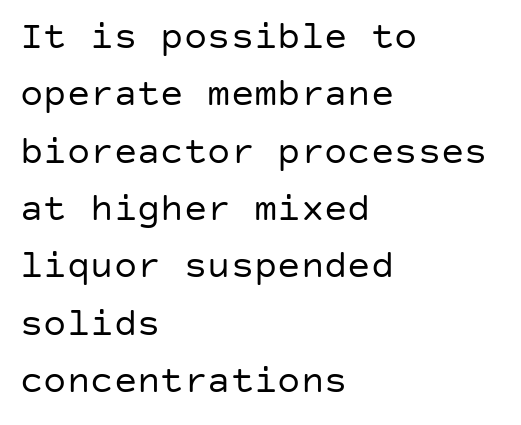
Q: Is the text bold? A: No.
Q: Is the text italic (slanted)? A: No, it is upright.
Q: Is the typeface a serif or a sans-serif typeface? A: Sans-serif.
Q: Is the text underlined? A: No.
Q: How is the paragraph aligned? A: Left-aligned.
Q: Is the spacing between letters normal or unusually wide? A: Normal.
Q: Is the spacing between lines tight, normal or loose? A: Normal.
Q: Width (condensed, normal, or wide)? A: Normal.
Q: Stroke contrast? A: Low.
Q: x-height? A: Large.
